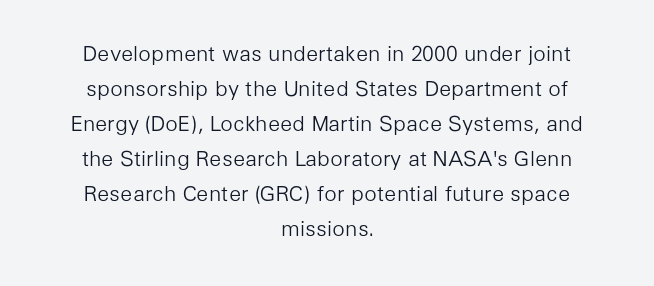
The leading is moderate, giving the passage an even texture. Ascenders rise straight up at ninety degrees. Students, note that the glyphs here touch the page at normal intervals. No chunkiness to these letters — they're not bold. The area under the type is left untouched.
